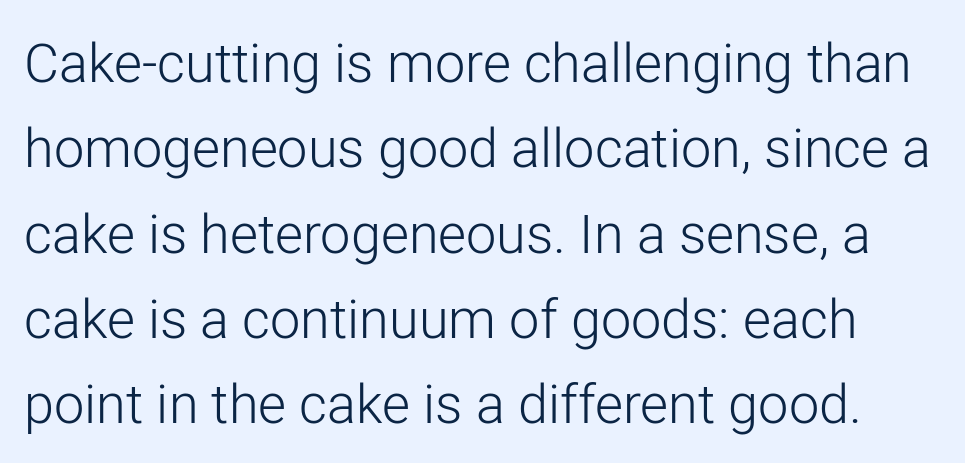
The image shows 54 px light sans-serif type, upright; set normal line spacing (1.58x), normal letter spacing, not underlined; low stroke contrast and a medium x-height.
